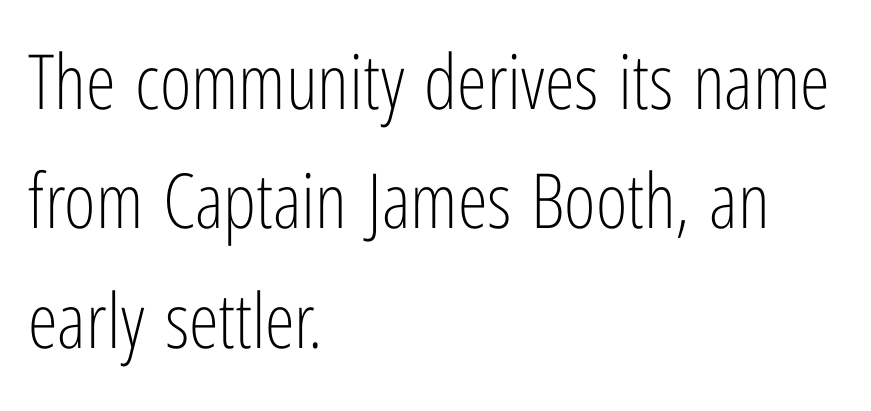
The image shows 76 px light, condensed sans-serif type, upright; set left-aligned, normal line spacing (1.57x), normal letter spacing, not underlined; low stroke contrast and a medium x-height.
